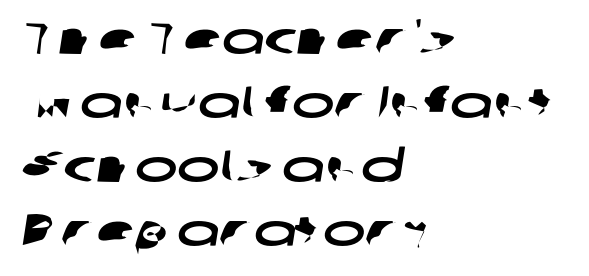
Caption: standard tracking, unaltered. Quick note: underline off. Does the leading feel generous? No, just average. A student would call this left alignment; a typographer would say flush left, rag right.
